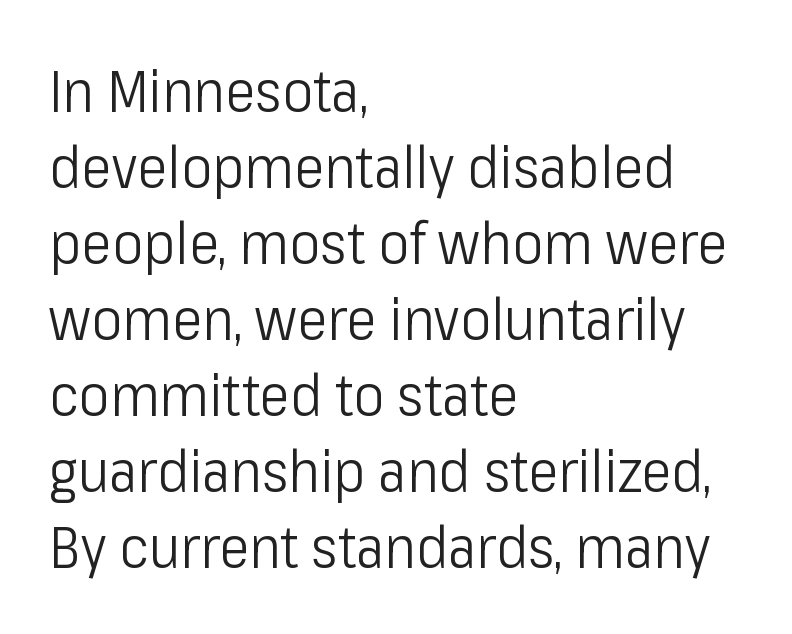
A roman cut, with each character standing at attention. These lines are composed in type without serifs. Notice how the passage keeps a crisp vertical edge on the left only. Caption: face not bold, strokes unweighted.
